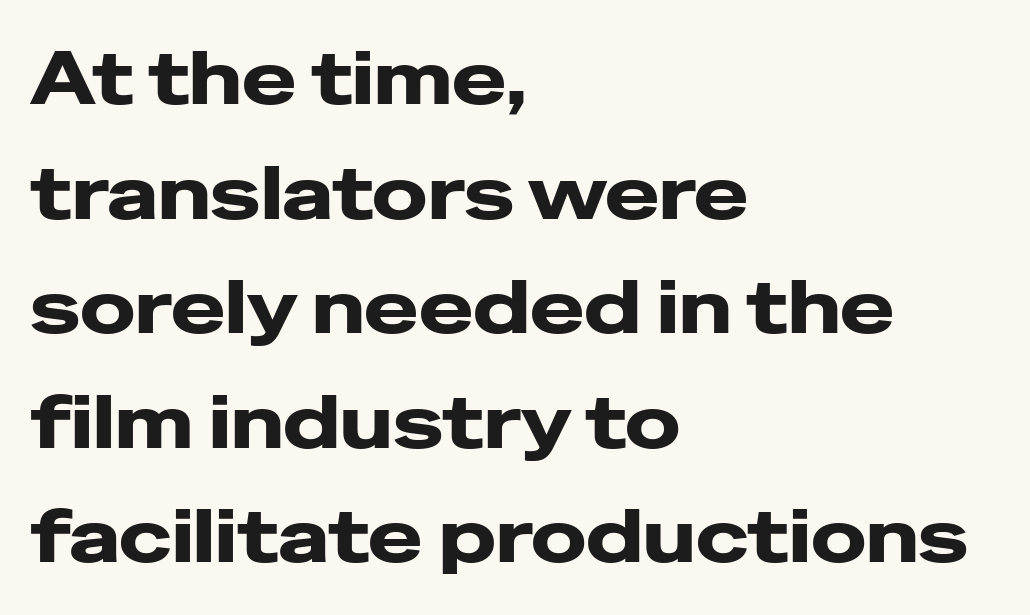
The image shows 73 px wide sans-serif type, upright; set left-aligned, normal line spacing (1.57x), normal letter spacing, not underlined; low stroke contrast and a medium x-height.
